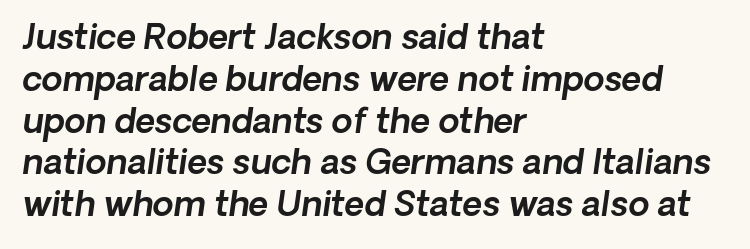
The image shows 34 px text type, italic (leaning right); set left-aligned, line spacing 1.23x, normal letter spacing, not underlined; a medium x-height.
